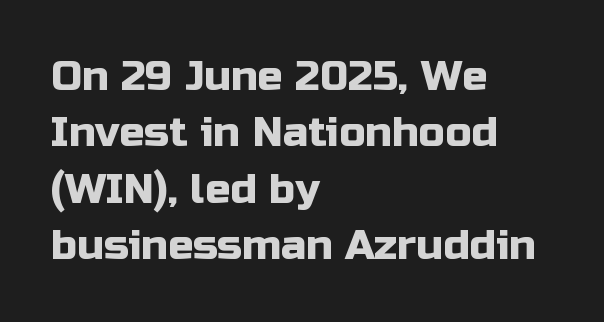
The image shows 42 px sans-serif type, upright; set left-aligned, normal line spacing (1.34x), normal letter spacing, not underlined; low stroke contrast and a medium x-height.
